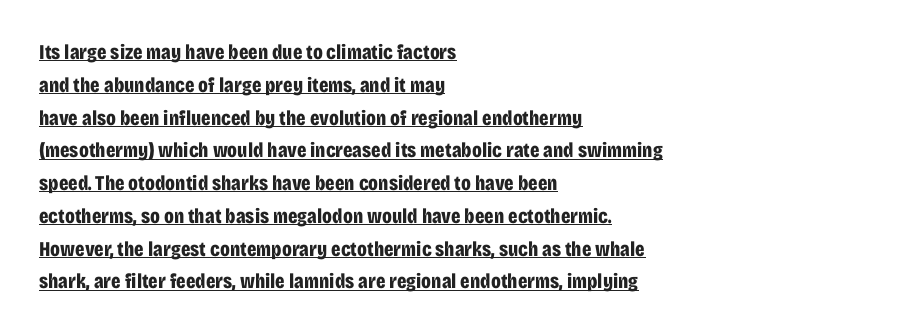
The paragraph has a hard left edge and a soft right edge. Caption: standard tracking, unaltered. This sample uses an upright cut, with every glyph sitting square on the baseline. The words here are underlined. Weight check: bold — yes, fully.
